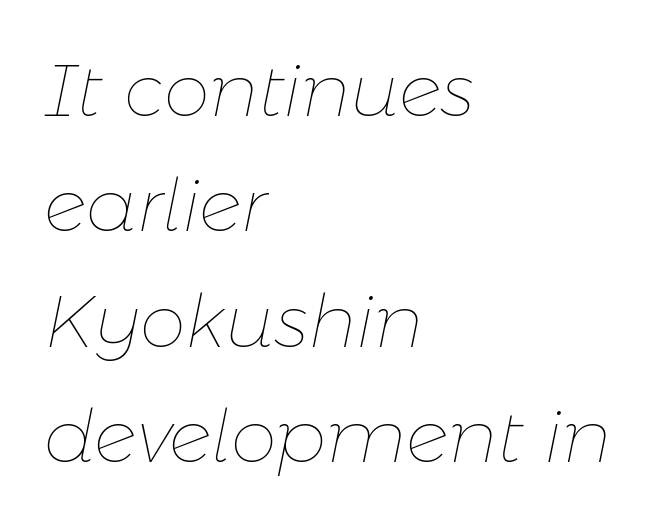
{"italic": "yes", "lean": "right", "slant_degrees": 11, "bold": "no", "weight": "thin", "width": "normal", "stroke_contrast": "low", "x_height": "medium", "monospaced": "no", "underline": "no", "align": "left", "line_spacing": "normal", "line_spacing_ratio": 1.56, "letter_spacing": "normal", "letter_spacing_em": 0.0, "glyph_px": 74}
